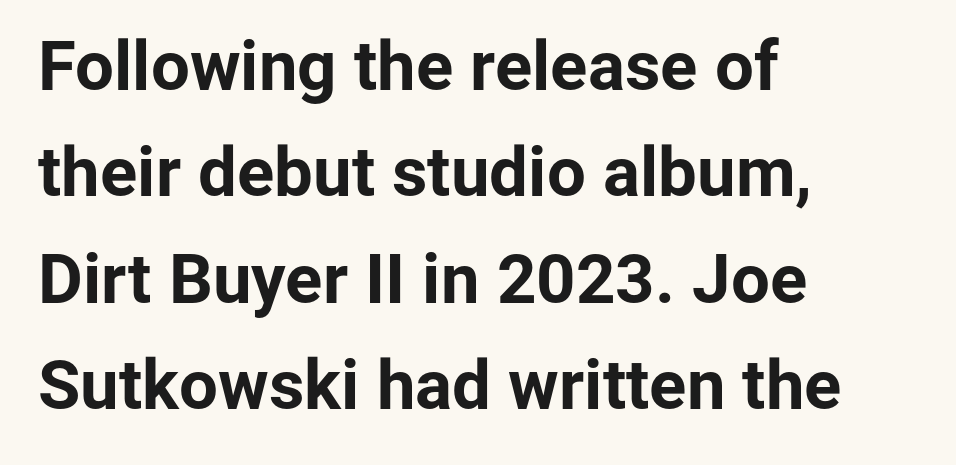
Is there much room between lines? A standard amount, neither cramped nor airy. This rendering leaves character spacing at its baseline value. Students, this is bold: see how much ink each stroke carries. Horizontal alignment here is leftward, the default for most running prose. A clean baseline with only descenders dipping below it.
